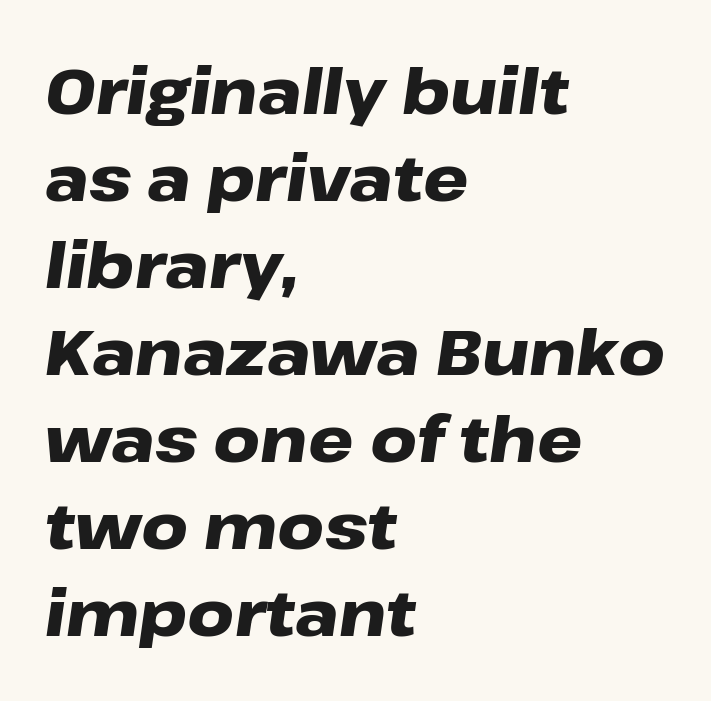
Q: Is the text bold? A: Yes.
Q: Is the text italic (slanted)? A: Yes, it leans right by about 8 degrees.
Q: Is the text underlined? A: No.
Q: How is the paragraph aligned? A: Left-aligned.
Q: Is the spacing between letters normal or unusually wide? A: Normal.
Q: Is the spacing between lines tight, normal or loose? A: Normal.
Q: Width (condensed, normal, or wide)? A: Wide.
Q: Stroke contrast? A: Low.
Q: x-height? A: Medium.
Q: Monospaced? A: No.
